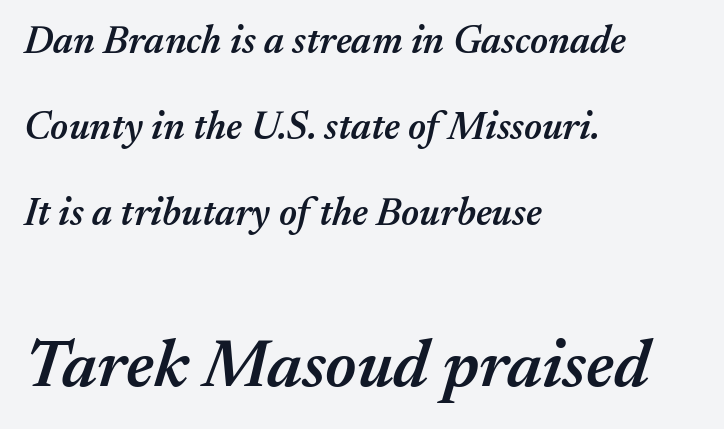
The image shows 68 px semibold type, italic (leaning right); set left-aligned, loose line spacing (2.2x), normal letter spacing, not underlined; the second (bottom) block is 1.74x larger; medium stroke contrast and a medium x-height.
